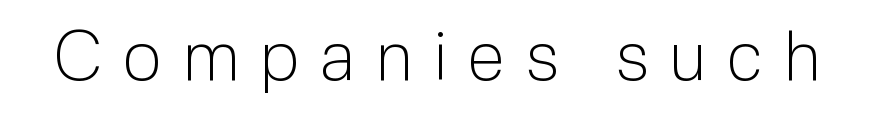
{"serif": "no", "italic": "no", "bold": "no", "weight": "light", "width": "normal", "stroke_contrast": "low", "x_height": "medium", "monospaced": "no", "underline": "no", "letter_spacing": "wide", "letter_spacing_em": 0.31, "glyph_px": 69}
